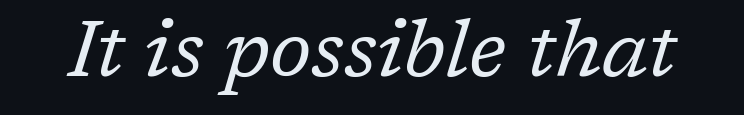
Q: Is the text bold? A: No.
Q: Is the text italic (slanted)? A: Yes, it leans right by about 17 degrees.
Q: Is the typeface a serif or a sans-serif typeface? A: Serif.
Q: Is the text underlined? A: No.
Q: Is the spacing between letters normal or unusually wide? A: Normal.
Q: Width (condensed, normal, or wide)? A: Normal.
Q: Stroke contrast? A: Low.
Q: x-height? A: Medium.
Q: Monospaced? A: No.
